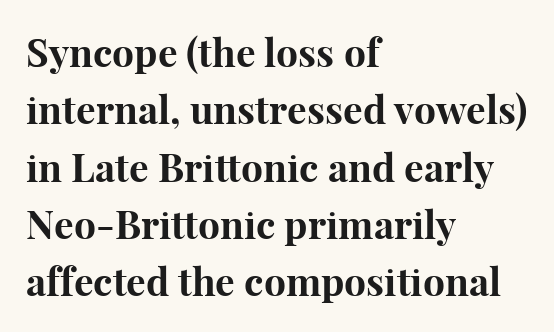
{"serif": "yes", "italic": "no", "bold": "yes", "weight": "bold", "width": "normal", "stroke_contrast": "high", "x_height": "medium", "monospaced": "no", "underline": "no", "align": "left", "line_spacing": "normal", "line_spacing_ratio": 1.47, "letter_spacing": "normal", "letter_spacing_em": 0.0, "glyph_px": 39}
